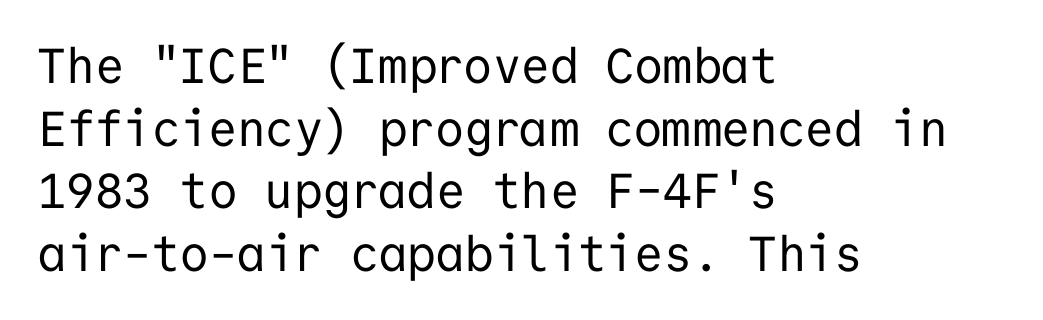
Q: Is the text bold? A: No.
Q: Is the text italic (slanted)? A: No, it is upright.
Q: Is the typeface a serif or a sans-serif typeface? A: Sans-serif.
Q: Is the text underlined? A: No.
Q: How is the paragraph aligned? A: Left-aligned.
Q: Is the spacing between letters normal or unusually wide? A: Normal.
Q: Is the spacing between lines tight, normal or loose? A: Normal.
Q: Width (condensed, normal, or wide)? A: Normal.
Q: Stroke contrast? A: Low.
Q: x-height? A: Medium.
Q: Monospaced? A: Yes.
